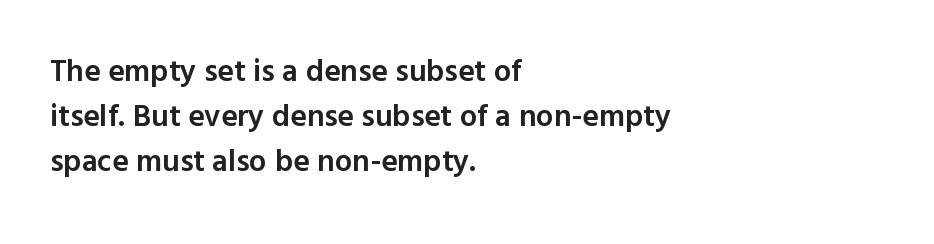
Q: Is the text bold? A: Semi-bold.
Q: Is the text italic (slanted)? A: No, it is upright.
Q: Is the typeface a serif or a sans-serif typeface? A: Sans-serif.
Q: Is the text underlined? A: No.
Q: How is the paragraph aligned? A: Left-aligned.
Q: Is the spacing between letters normal or unusually wide? A: Normal.
Q: Is the spacing between lines tight, normal or loose? A: Normal.
Q: Width (condensed, normal, or wide)? A: Normal.
Q: x-height? A: Medium.
Q: Monospaced? A: No.
